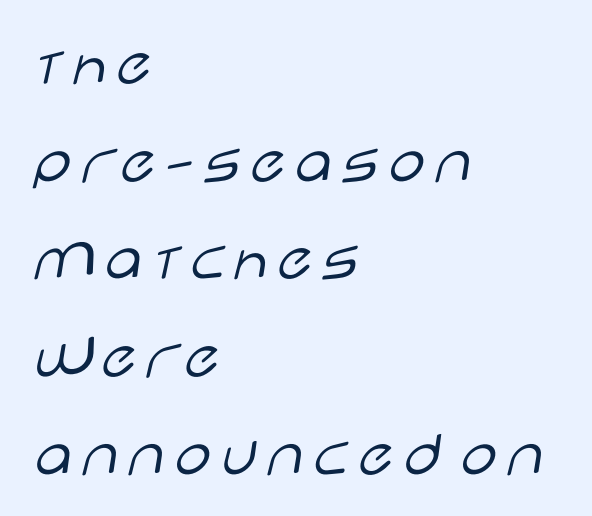
{"serif": "no", "bold": "no", "weight": "light", "width": "wide", "stroke_contrast": "low", "x_height": "large", "monospaced": "no", "underline": "no", "align": "left", "line_spacing": "normal", "line_spacing_ratio": 1.48, "letter_spacing": "normal", "letter_spacing_em": 0.0, "glyph_px": 66}
